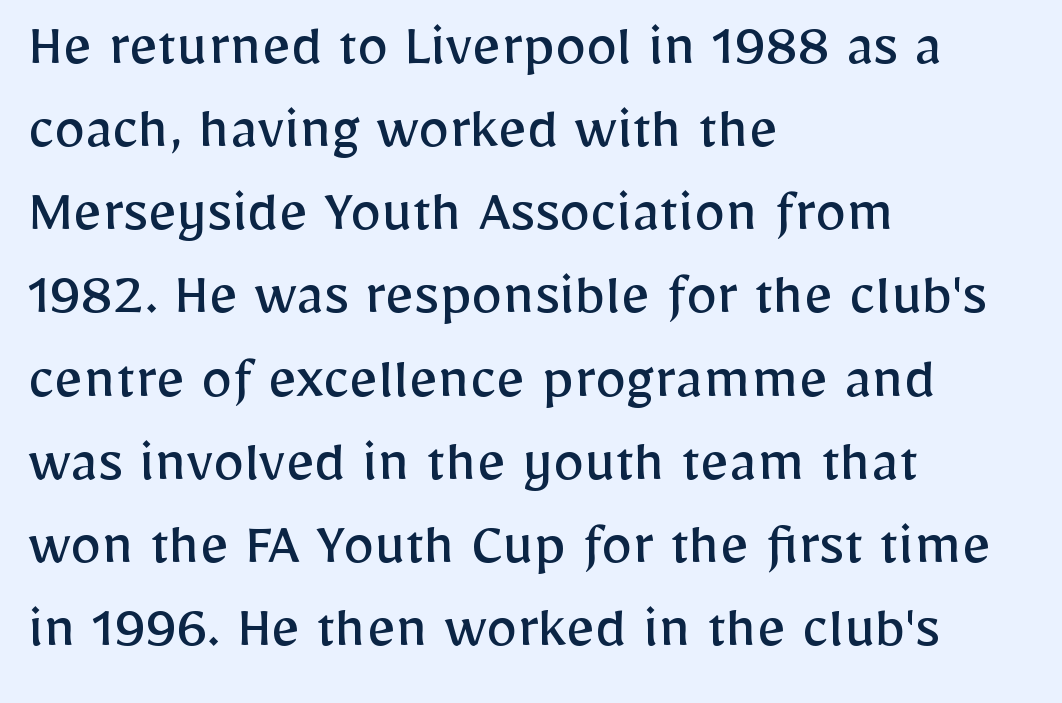
{"serif": "no", "italic": "no", "bold": "no", "weight": "regular", "width": "normal", "stroke_contrast": "low", "x_height": "medium", "monospaced": "no", "underline": "no", "align": "left", "line_spacing": "normal", "line_spacing_ratio": 1.32, "letter_spacing": "normal", "letter_spacing_em": 0.0, "glyph_px": 63}
